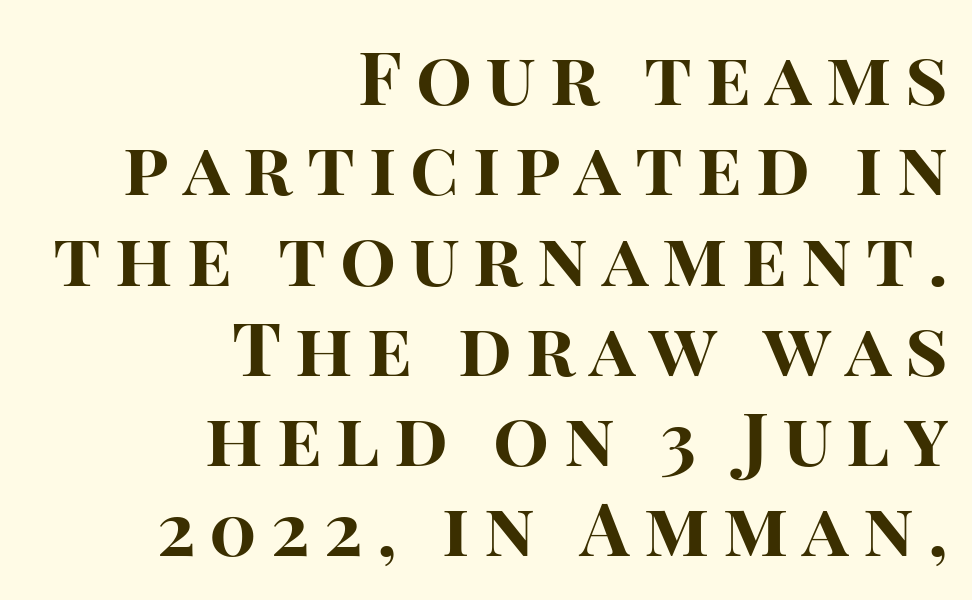
The string is rendered with underlining switched off. Thick stems and heavy bowls — unmistakably bold. The letters stand upright; this is a roman face. This sample uses a sans-serif face. You could not count columns in this text — the font is proportionally spaced.
